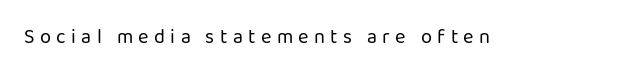
{"italic": "no", "bold": "no", "underline": "no", "letter_spacing": "wide", "letter_spacing_em": 0.27, "glyph_px": 20}
